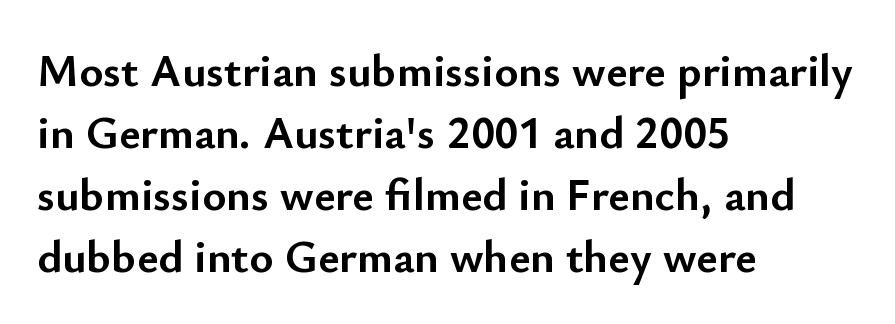
The image shows 46 px semibold sans-serif type, upright; set left-aligned, normal line spacing (1.35x), normal letter spacing, not underlined; low stroke contrast and a small x-height.
